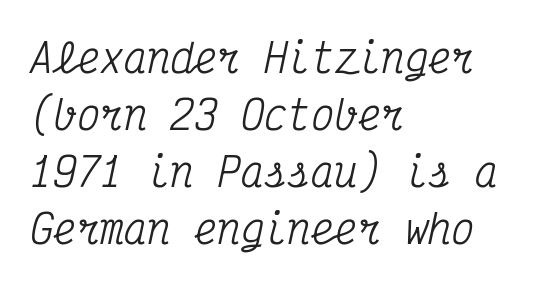
{"serif": "yes", "italic": "yes", "lean": "right", "slant_degrees": 12, "width": "condensed", "stroke_contrast": "medium", "x_height": "medium", "monospaced": "yes", "underline": "no", "align": "left", "line_spacing": "normal", "line_spacing_ratio": 1.46, "letter_spacing": "normal", "letter_spacing_em": 0.0, "glyph_px": 39}
